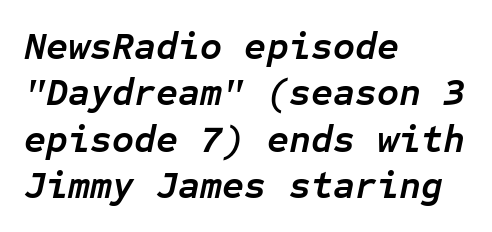
{"italic": "yes", "lean": "right", "slant_degrees": 12, "bold": "yes", "weight": "semibold", "width": "normal", "stroke_contrast": "low", "x_height": "medium", "monospaced": "yes", "underline": "no", "align": "left", "line_spacing_ratio": 1.22, "letter_spacing": "normal", "letter_spacing_em": 0.0, "glyph_px": 38}
